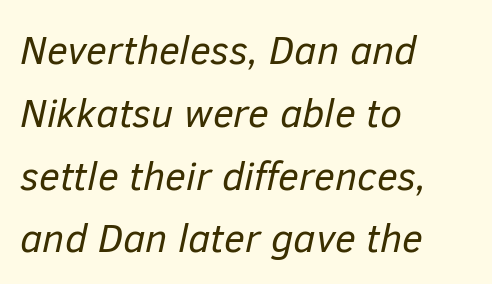
Q: Is the text bold? A: No.
Q: Is the text italic (slanted)? A: Yes, it leans right by about 12 degrees.
Q: Is the text underlined? A: No.
Q: How is the paragraph aligned? A: Left-aligned.
Q: Is the spacing between letters normal or unusually wide? A: Normal.
Q: Is the spacing between lines tight, normal or loose? A: Normal.
Q: Width (condensed, normal, or wide)? A: Normal.
Q: Stroke contrast? A: Low.
Q: x-height? A: Medium.
Q: Monospaced? A: No.
